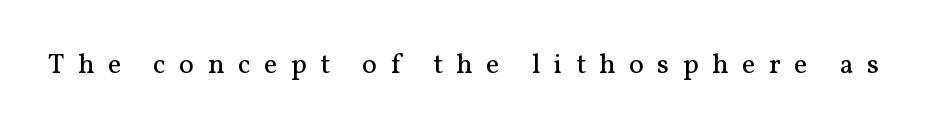
The image shows 28 px regular-weight serif type, upright; set unusually wide letter spacing (+0.48 em), not underlined; medium stroke contrast and a medium x-height.
